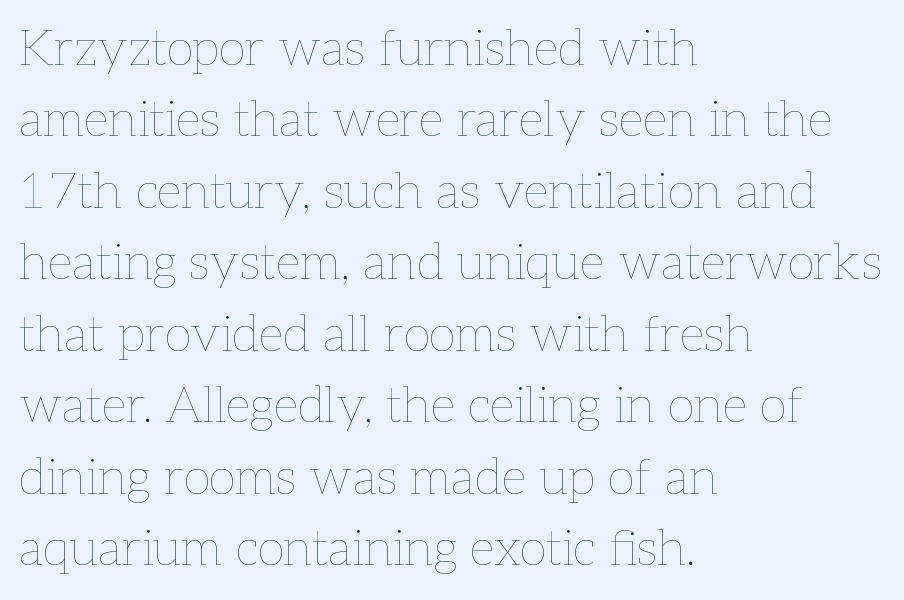
Q: Is the text bold? A: No.
Q: Is the text italic (slanted)? A: No, it is upright.
Q: Is the text underlined? A: No.
Q: How is the paragraph aligned? A: Left-aligned.
Q: Is the spacing between letters normal or unusually wide? A: Normal.
Q: Is the spacing between lines tight, normal or loose? A: Normal.
Q: Width (condensed, normal, or wide)? A: Normal.
Q: Stroke contrast? A: Low.
Q: x-height? A: Medium.
Q: Monospaced? A: No.
